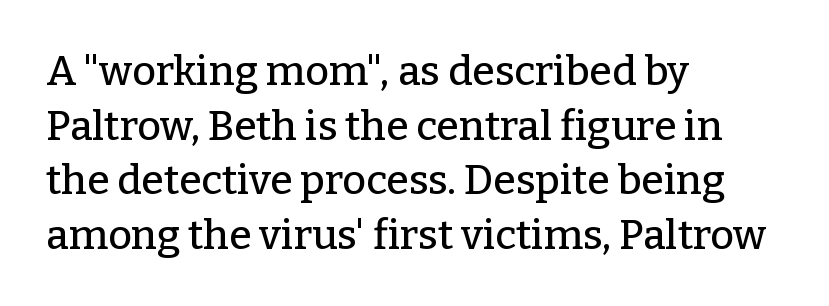
Lines of text with bare space underneath. This sample has the flowing, uneven cadence of proportional lettering. Whoever set this chose a conventional vertical rhythm. Teacher's note: observe the even left margin — that is flush-left alignment. Look at the bottom of the vertical strokes: they flare into serifs here. In terms of posture, this sample is upright.
